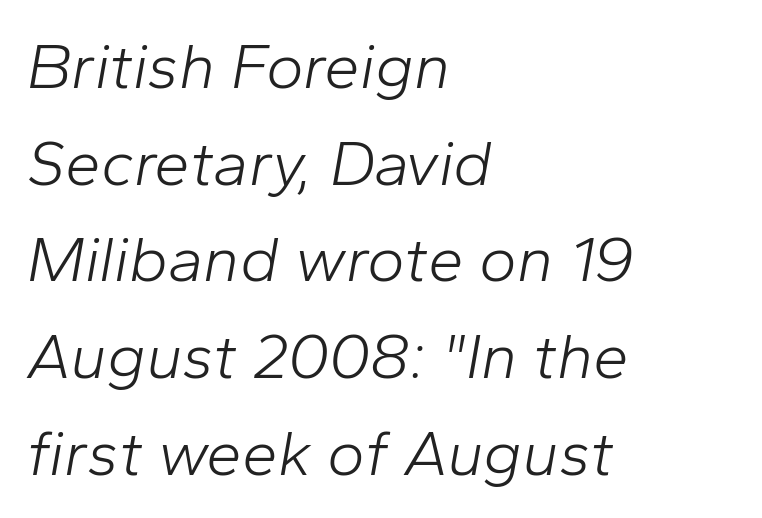
If you drew a ruler down the left edge, every line would touch it. The line-height multiplier appears to be the usual default. Compared with typical body copy, the letter spacing here is the same. Is this a fixed-width face? No — the glyphs have proportional, varying widths. Is the type slanted? Yes — the strokes lean at a clear angle.
